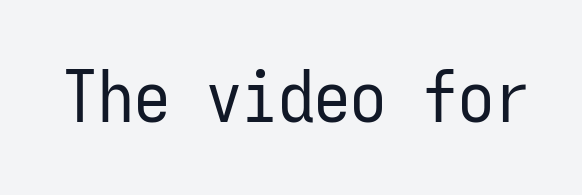
The passage shown is typeset with a sans-serif family. The passage shown has conventional tracking throughout. Stems here are at most as thick as an everyday book face. Looks like terminal output: every glyph gets an equal slot.
